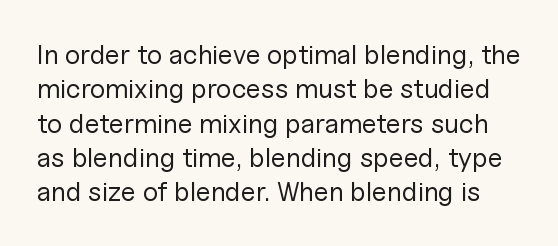
The image shows 27 px text type, upright; set normal line spacing (1.27x), normal letter spacing, not underlined.
